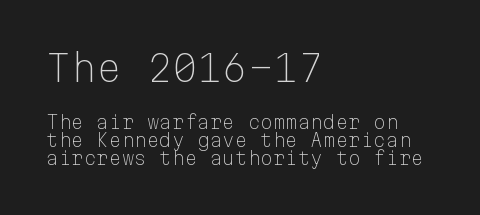
The typesetting does not lean heavy: it is not bold. Each letter, wide or thin by design, is forced into the same width here. This sample uses plain, unmodified letter spacing. Line beginnings align vertically; line endings do not. Regarding leading, the lines here are crowded together.
